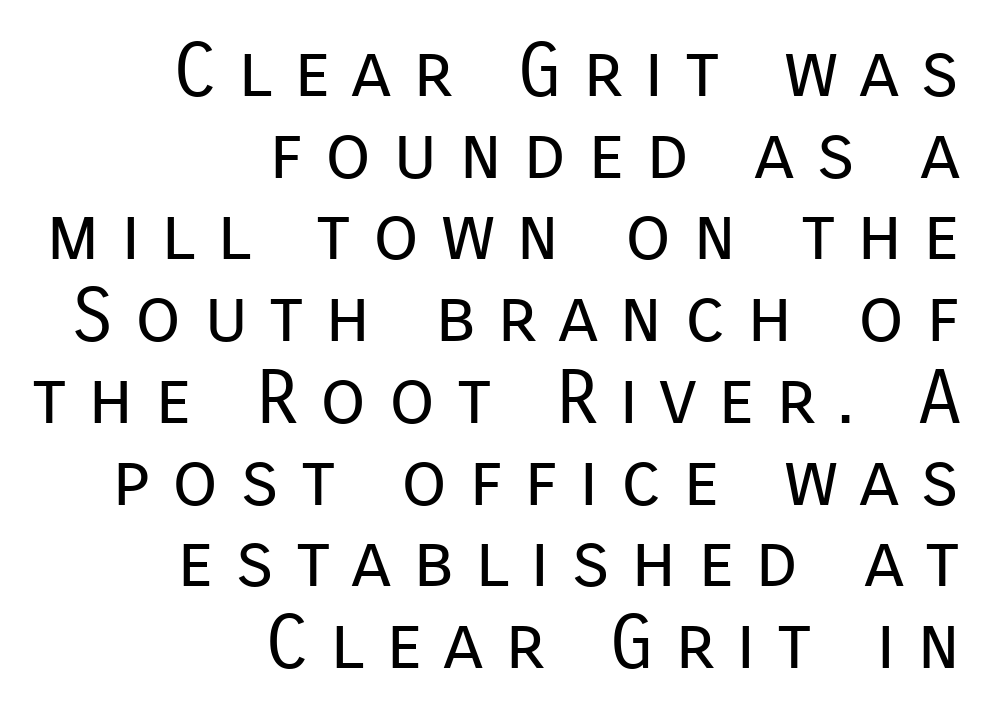
Q: Is the text bold? A: No.
Q: Is the text italic (slanted)? A: No, it is upright.
Q: Is the typeface a serif or a sans-serif typeface? A: Sans-serif.
Q: Is the text underlined? A: No.
Q: How is the paragraph aligned? A: Right-aligned.
Q: Is the spacing between letters normal or unusually wide? A: Unusually wide.
Q: Is the spacing between lines tight, normal or loose? A: Tight.
Q: Width (condensed, normal, or wide)? A: Normal.
Q: Stroke contrast? A: Low.
Q: x-height? A: Medium.
Q: Monospaced? A: No.
